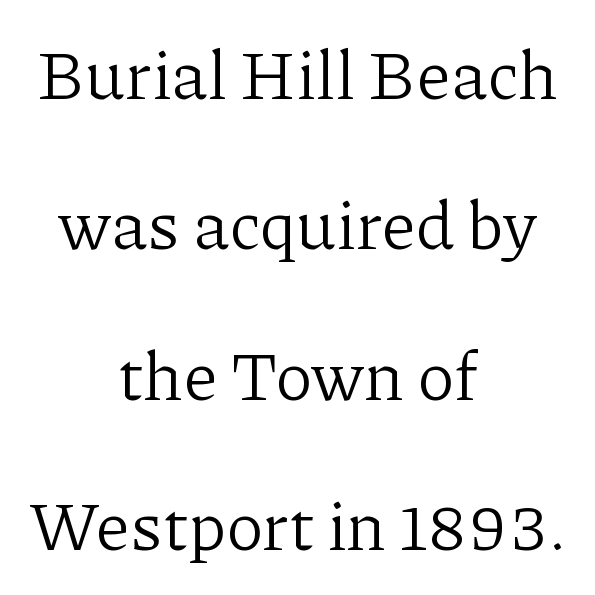
Q: Is the text bold? A: No.
Q: Is the text italic (slanted)? A: No, it is upright.
Q: Is the typeface a serif or a sans-serif typeface? A: Serif.
Q: Is the text underlined? A: No.
Q: How is the paragraph aligned? A: Centered.
Q: Is the spacing between letters normal or unusually wide? A: Normal.
Q: Is the spacing between lines tight, normal or loose? A: Loose.
Q: Width (condensed, normal, or wide)? A: Normal.
Q: Stroke contrast? A: Low.
Q: x-height? A: Medium.
Q: Monospaced? A: No.
